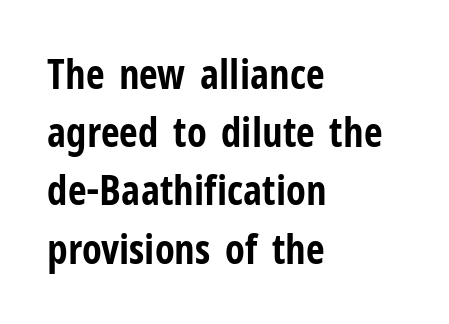
{"serif": "no", "italic": "no", "bold": "yes", "weight": "bold", "width": "condensed", "stroke_contrast": "low", "x_height": "medium", "monospaced": "no", "underline": "no", "align": "left", "line_spacing": "normal", "line_spacing_ratio": 1.42, "letter_spacing": "normal", "letter_spacing_em": 0.0, "glyph_px": 41}
